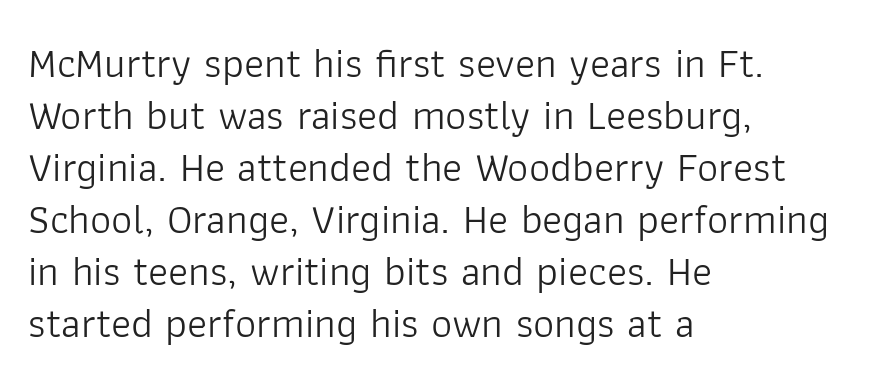
{"serif": "no", "italic": "no", "bold": "no", "weight": "light", "width": "normal", "stroke_contrast": "low", "x_height": "medium", "monospaced": "no", "underline": "no", "align": "left", "line_spacing_ratio": 1.24, "letter_spacing": "normal", "letter_spacing_em": 0.0, "glyph_px": 42}
